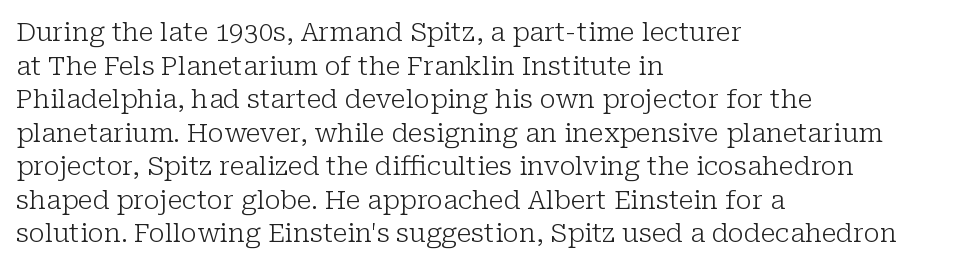
{"italic": "no", "bold": "no", "underline": "no", "align": "left", "line_spacing": "normal", "line_spacing_ratio": 1.29, "letter_spacing": "normal", "letter_spacing_em": 0.0, "glyph_px": 26}
